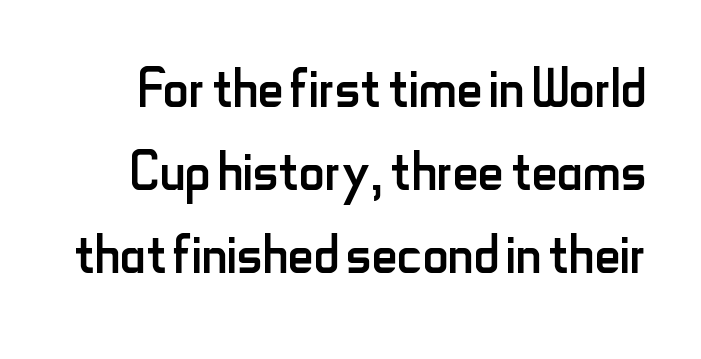
No heavy texture on the line: the type isn't bold. This rendering employs a face without finishing strokes, i.e., a sans-serif. The lettering stays uniformly vertical, giving the passage a roman look. A typesetter would call this proportional, since set widths differ per character. Here the glyphs are tracked normally, forming tight word shapes.
